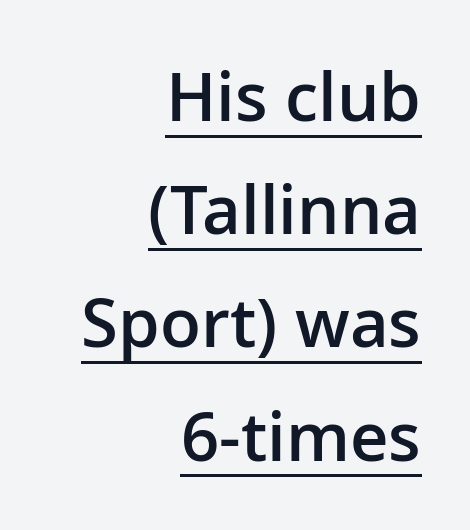
{"serif": "no", "italic": "no", "bold": "semi", "weight": "semibold", "width": "normal", "stroke_contrast": "low", "x_height": "medium", "monospaced": "no", "underline": "yes", "align": "right", "line_spacing": "normal", "line_spacing_ratio": 1.69, "letter_spacing": "normal", "letter_spacing_em": 0.0, "glyph_px": 67}
